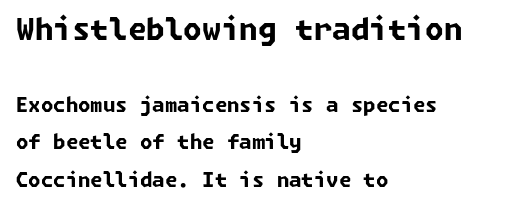
{"serif": "no", "bold": "yes", "weight": "bold", "width": "normal", "stroke_contrast": "low", "x_height": "medium", "underline": "no", "align": "left", "line_spacing_ratio": 1.87, "letter_spacing": "normal", "letter_spacing_em": 0.0, "larger_block": "first", "size_ratio": 1.5, "glyph_px": 30}
